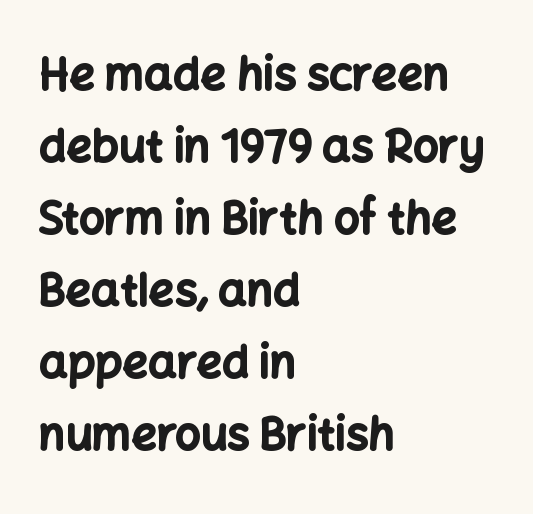
Q: Is the text bold? A: Yes.
Q: Is the text italic (slanted)? A: No, it is upright.
Q: Is the typeface a serif or a sans-serif typeface? A: Sans-serif.
Q: Is the text underlined? A: No.
Q: How is the paragraph aligned? A: Left-aligned.
Q: Is the spacing between letters normal or unusually wide? A: Normal.
Q: Is the spacing between lines tight, normal or loose? A: Normal.
Q: Width (condensed, normal, or wide)? A: Normal.
Q: Stroke contrast? A: Low.
Q: x-height? A: Medium.
Q: Monospaced? A: No.
